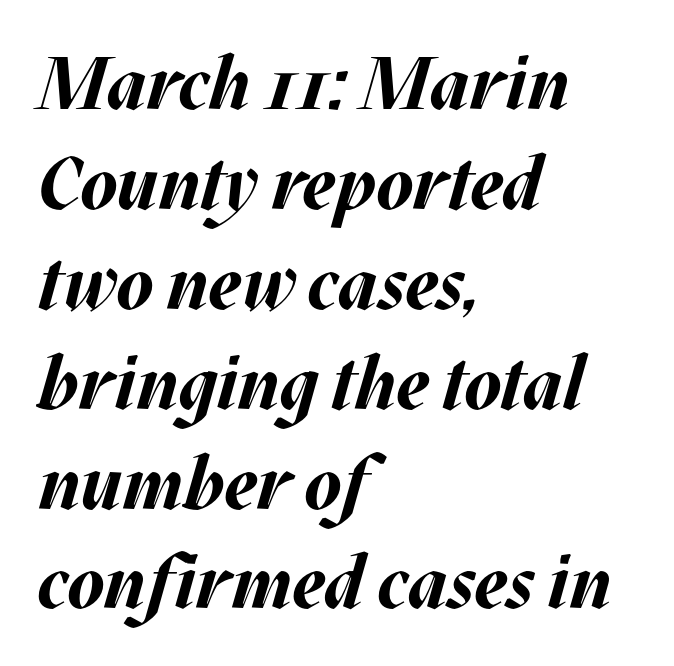
The image shows 74 px bold type, italic (leaning right); set left-aligned, normal line spacing (1.35x), normal letter spacing, not underlined; medium stroke contrast and a large x-height.
